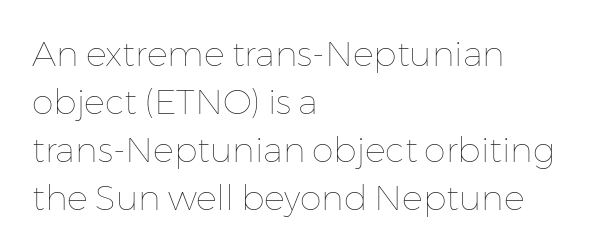
The image shows 35 px thin type, upright; set left-aligned, normal line spacing (1.37x), normal letter spacing, not underlined; low stroke contrast and a medium x-height.
